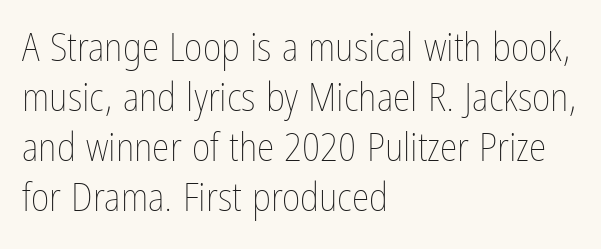
Q: Is the text bold? A: No.
Q: Is the text italic (slanted)? A: No, it is upright.
Q: Is the text underlined? A: No.
Q: How is the paragraph aligned? A: Left-aligned.
Q: Is the spacing between letters normal or unusually wide? A: Normal.
Q: Is the spacing between lines tight, normal or loose? A: Normal.
Q: Width (condensed, normal, or wide)? A: Condensed.
Q: Stroke contrast? A: Low.
Q: x-height? A: Medium.
Q: Monospaced? A: No.
